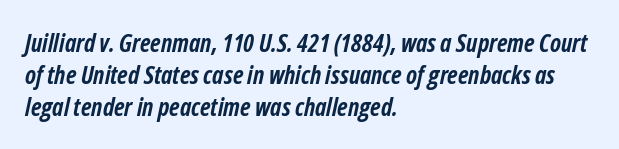
The image shows 25 px bold type, italic (leaning right); set left-aligned, normal line spacing (1.28x), normal letter spacing, not underlined.
